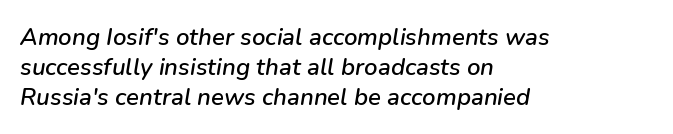
Q: Is the text italic (slanted)? A: Yes, it leans right by about 9 degrees.
Q: Is the text underlined? A: No.
Q: How is the paragraph aligned? A: Left-aligned.
Q: Is the spacing between letters normal or unusually wide? A: Normal.
